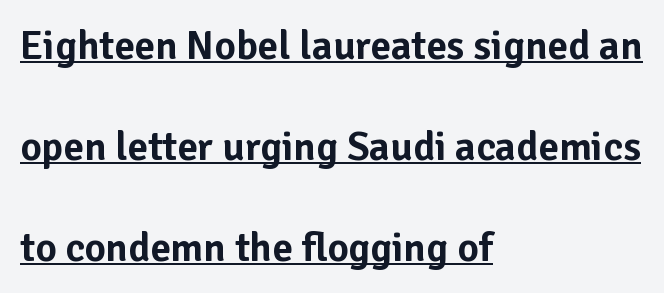
When letters stand straight like this, we call the style roman or upright. Glance below the letters and you will spot a drawn line. Interline gaps are noticeably wide in this sample. Varying glyph widths throughout — classic text-font behaviour. Is the letter spacing exaggerated? No — it looks like the ordinary default.
